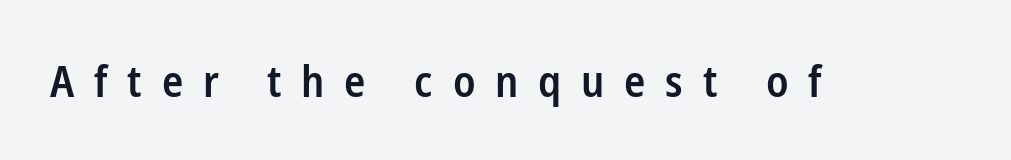
Its strokes are somewhat broadened, the hallmark of semibold type. Posture: straight, roman, zero tilt. A typesetter would label this face a sans. The glyphs are unaccompanied by any horizontal stroke below them. Here the designer chose a conventional face with non-uniform glyph widths.
